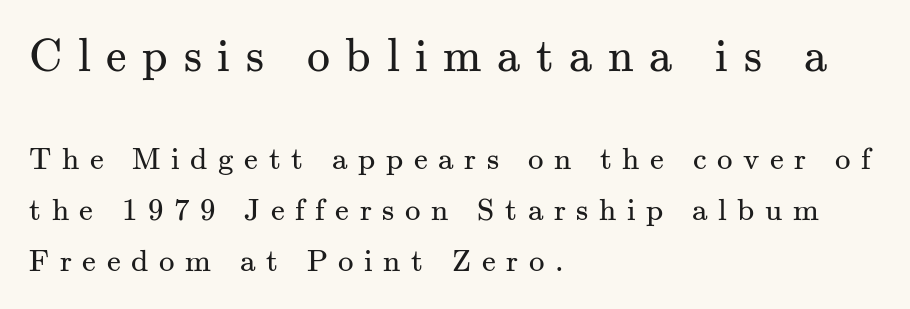
{"serif": "yes", "italic": "no", "bold": "no", "weight": "regular", "width": "normal", "stroke_contrast": "medium", "x_height": "small", "monospaced": "no", "underline": "no", "align": "left", "line_spacing": "normal", "line_spacing_ratio": 1.64, "letter_spacing": "wide", "letter_spacing_em": 0.34, "larger_block": "first", "size_ratio": 1.48, "glyph_px": 46}
